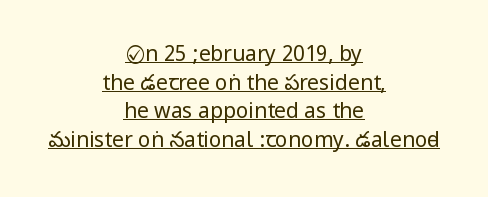
Q: Is the text bold? A: No.
Q: Is the text italic (slanted)? A: No, it is upright.
Q: Is the text underlined? A: Yes.
Q: How is the paragraph aligned? A: Centered.
Q: Is the spacing between letters normal or unusually wide? A: Normal.
Q: Is the spacing between lines tight, normal or loose? A: Normal.
